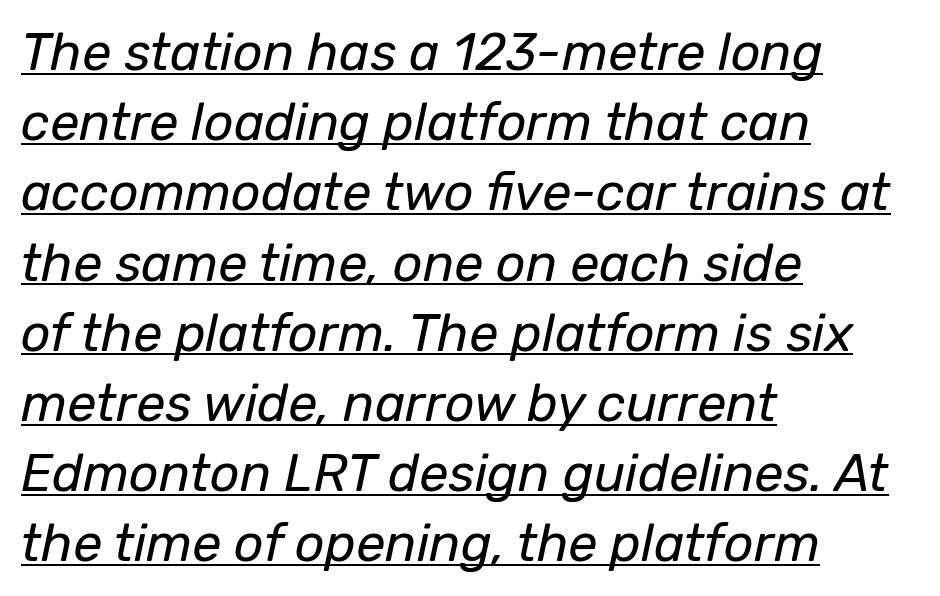
The image shows 52 px regular-weight type, italic (leaning right); set left-aligned, normal line spacing (1.35x), normal letter spacing, underlined; low stroke contrast and a medium x-height.
